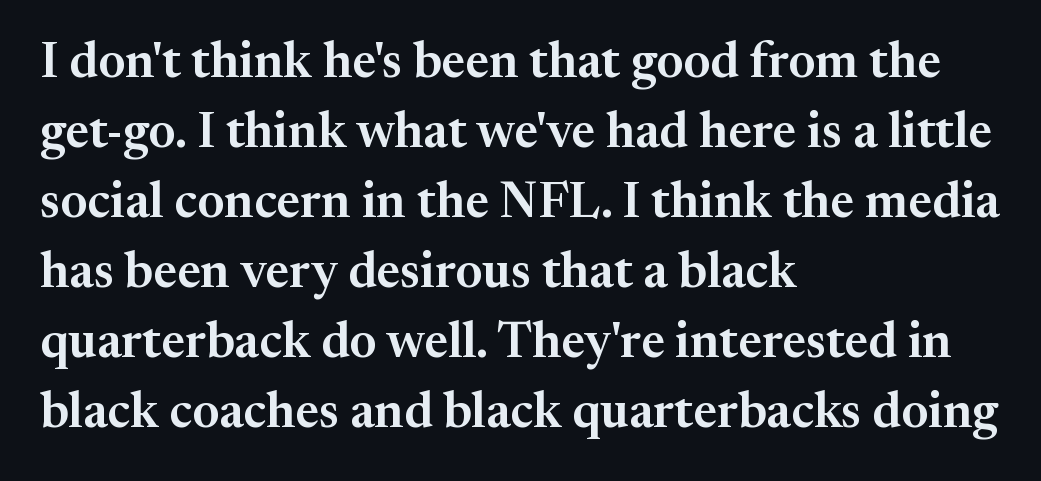
The image shows 50 px serif type, upright; set left-aligned, normal line spacing (1.4x), normal letter spacing, not underlined; medium stroke contrast and a medium x-height.
